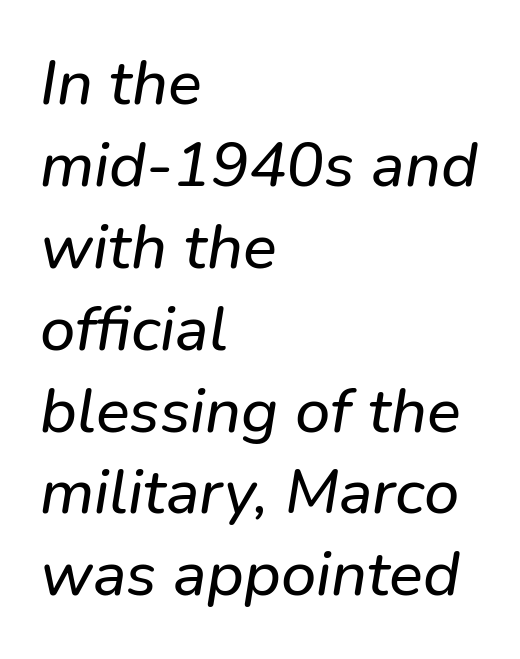
The glyphs are unaccompanied by any horizontal stroke below them. Left-aligned paragraph, ragged on the right. In terms of letterspacing, this is plain default setting. Yep, that's italic — everything's leaning.
